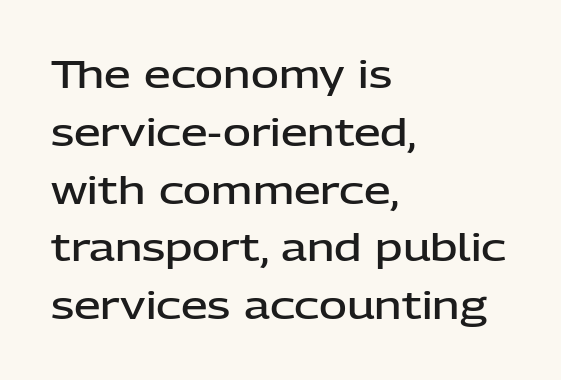
{"serif": "no", "italic": "no", "bold": "semi", "weight": "semibold", "width": "normal", "stroke_contrast": "low", "x_height": "medium", "monospaced": "no", "underline": "no", "align": "left", "line_spacing": "normal", "line_spacing_ratio": 1.52, "letter_spacing": "normal", "letter_spacing_em": 0.0, "glyph_px": 38}
